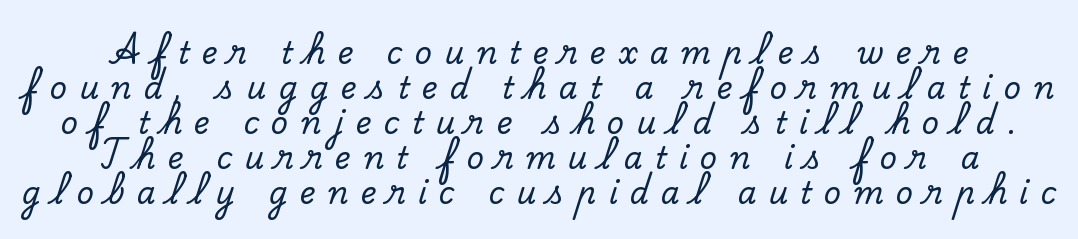
Any mark beneath the type? The region is blank. Stroke terminals: seriffed. Do the characters align in a grid? No, the font is proportional. What stands out about the letter spacing? Its width — letters are far apart.
